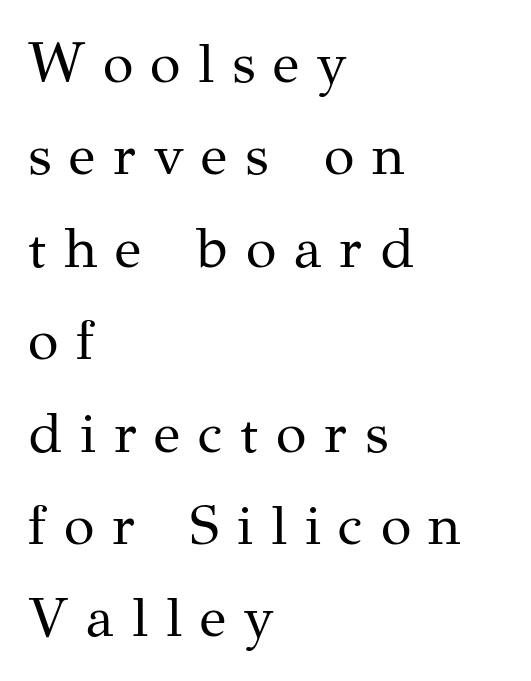
Q: Is the text bold? A: No.
Q: Is the text italic (slanted)? A: No, it is upright.
Q: Is the typeface a serif or a sans-serif typeface? A: Serif.
Q: Is the text underlined? A: No.
Q: How is the paragraph aligned? A: Left-aligned.
Q: Is the spacing between letters normal or unusually wide? A: Unusually wide.
Q: Is the spacing between lines tight, normal or loose? A: Normal.
Q: Width (condensed, normal, or wide)? A: Normal.
Q: Stroke contrast? A: Medium.
Q: x-height? A: Medium.
Q: Monospaced? A: No.
